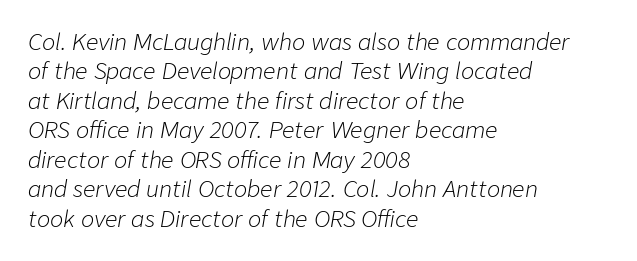
The letters are slanted; this is an italic face. Is this a heavy cut? Hardly; it is regular or lighter. The passage shown has conventional tracking throughout. Horizontal bands of white between lines are of average thickness. This sample is left-justified, so line endings fall wherever the words run out. Anything drawn beneath the words? Only blank space.
